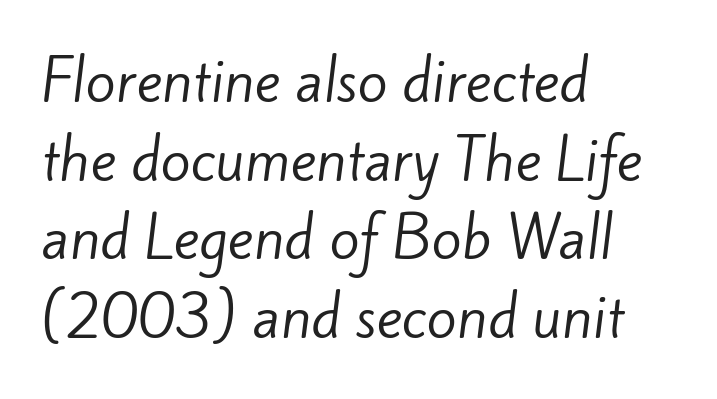
Q: Is the text bold? A: No.
Q: Is the typeface a serif or a sans-serif typeface? A: Sans-serif.
Q: Is the text underlined? A: No.
Q: How is the paragraph aligned? A: Left-aligned.
Q: Is the spacing between letters normal or unusually wide? A: Normal.
Q: Is the spacing between lines tight, normal or loose? A: Normal.
Q: Width (condensed, normal, or wide)? A: Normal.
Q: Stroke contrast? A: Low.
Q: x-height? A: Small.
Q: Monospaced? A: No.
